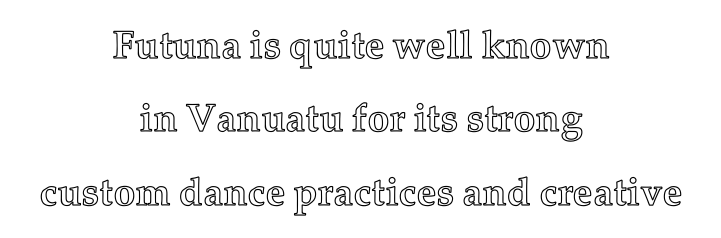
Proportional: the letters do not fall into vertical columns. Italic? Not at all — the glyphs are vertical. This rendering leaves character spacing at its baseline value. Notice how the passage keeps no hard edge, just a central spine. Underline: absent.
